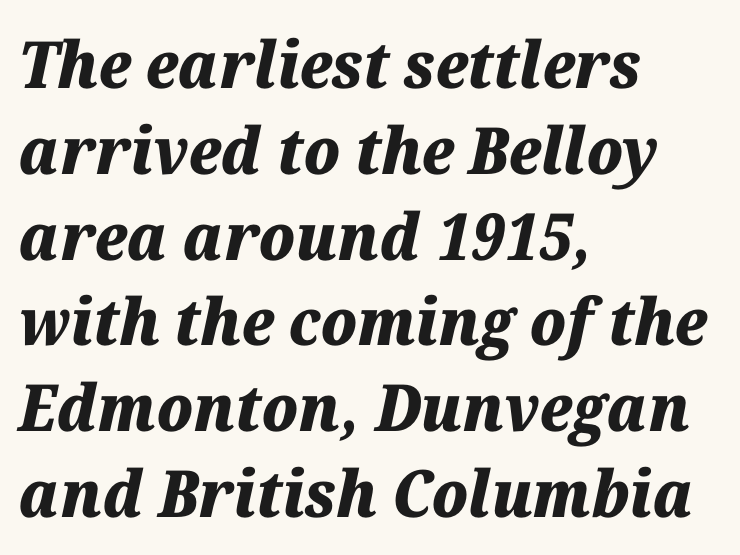
{"italic": "yes", "lean": "right", "slant_degrees": 12, "bold": "yes", "weight": "heavy", "width": "normal", "stroke_contrast": "medium", "x_height": "medium", "monospaced": "no", "underline": "no", "align": "left", "line_spacing": "normal", "line_spacing_ratio": 1.32, "letter_spacing": "normal", "letter_spacing_em": 0.0, "glyph_px": 65}
